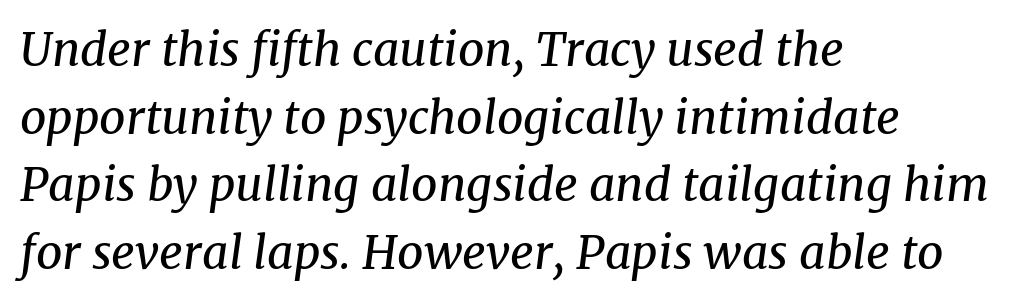
Q: Is the text bold? A: No.
Q: Is the text italic (slanted)? A: Yes, it leans right by about 8 degrees.
Q: Is the typeface a serif or a sans-serif typeface? A: Serif.
Q: Is the text underlined? A: No.
Q: How is the paragraph aligned? A: Left-aligned.
Q: Is the spacing between letters normal or unusually wide? A: Normal.
Q: Is the spacing between lines tight, normal or loose? A: Normal.
Q: Width (condensed, normal, or wide)? A: Normal.
Q: Stroke contrast? A: Medium.
Q: x-height? A: Medium.
Q: Monospaced? A: No.
